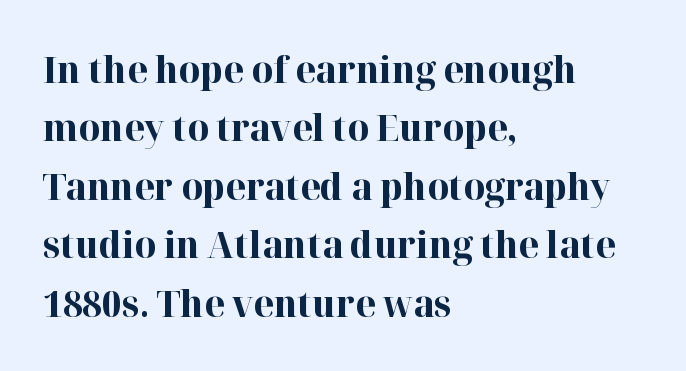
Q: Is the text bold? A: Yes.
Q: Is the text italic (slanted)? A: No, it is upright.
Q: Is the typeface a serif or a sans-serif typeface? A: Serif.
Q: Is the text underlined? A: No.
Q: How is the paragraph aligned? A: Left-aligned.
Q: Is the spacing between letters normal or unusually wide? A: Normal.
Q: Is the spacing between lines tight, normal or loose? A: Normal.
Q: Width (condensed, normal, or wide)? A: Normal.
Q: Stroke contrast? A: High.
Q: x-height? A: Medium.
Q: Monospaced? A: No.
